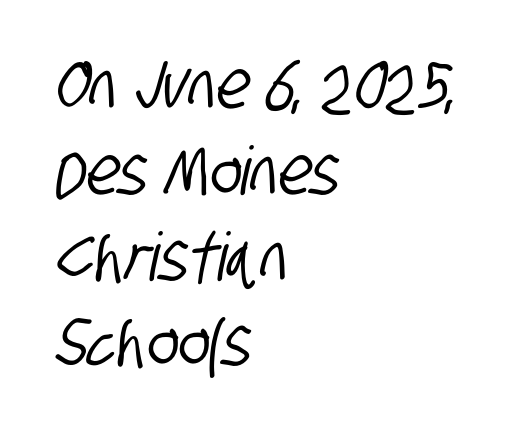
The image shows 67 px condensed sans-serif type; set left-aligned, normal line spacing (1.28x), normal letter spacing, not underlined; low stroke contrast and a large x-height.
